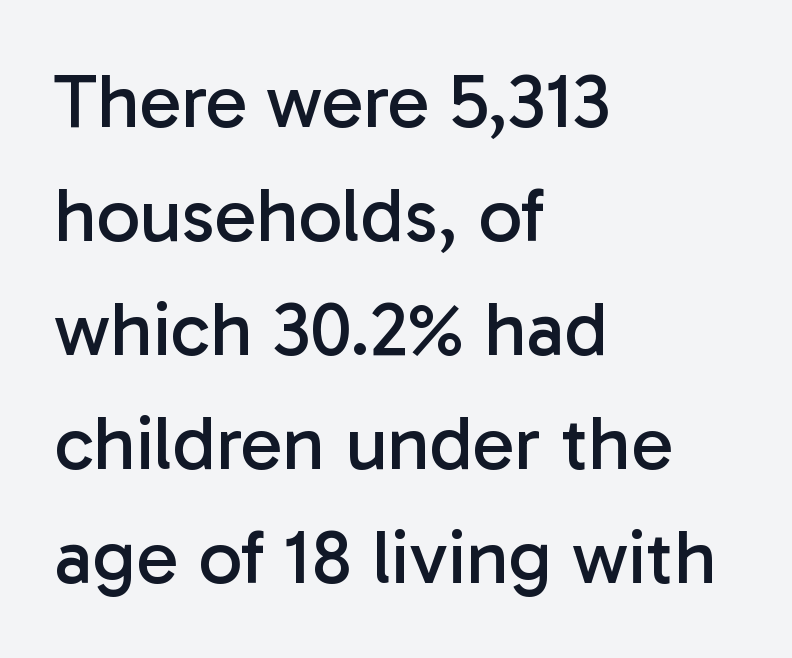
Letters rest on an invisible, unmarked baseline. Serif or sans? Sans — the stroke terminals are bare. A roman cut, with each character standing at attention. Glyph-to-glyph distance matches everyday printed text.
